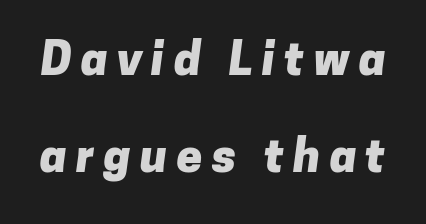
Q: Is the text bold? A: Yes.
Q: Is the typeface a serif or a sans-serif typeface? A: Sans-serif.
Q: Is the text underlined? A: No.
Q: Is the spacing between letters normal or unusually wide? A: Unusually wide.
Q: Is the spacing between lines tight, normal or loose? A: Loose.
Q: Width (condensed, normal, or wide)? A: Normal.
Q: Stroke contrast? A: Low.
Q: x-height? A: Medium.
Q: Monospaced? A: No.
